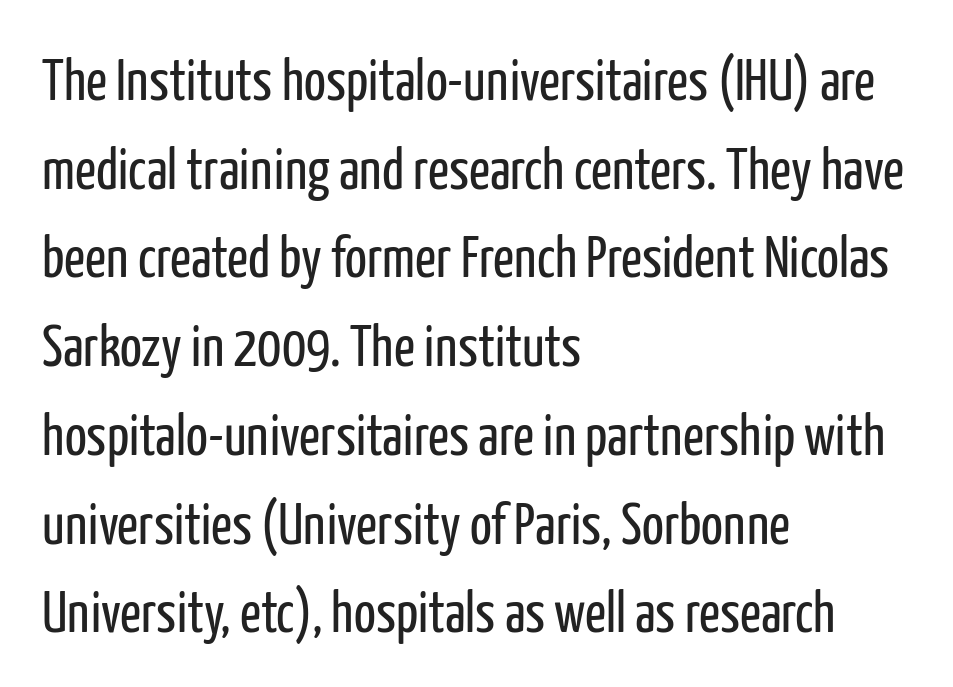
The image shows 58 px regular-weight, condensed sans-serif type, upright; set left-aligned, normal line spacing (1.53x), normal letter spacing, not underlined; low stroke contrast and a medium x-height.
